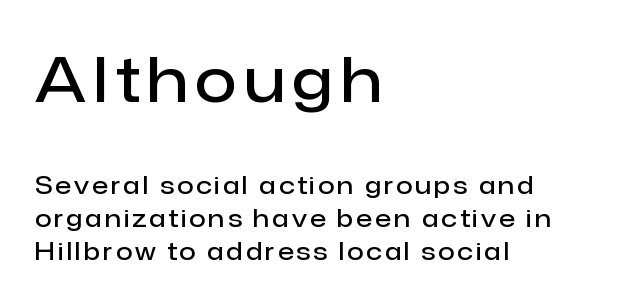
Q: Is the text bold? A: Semi-bold.
Q: Is the text italic (slanted)? A: No, it is upright.
Q: Is the typeface a serif or a sans-serif typeface? A: Sans-serif.
Q: Is the text underlined? A: No.
Q: How is the paragraph aligned? A: Left-aligned.
Q: Is the spacing between lines tight, normal or loose? A: Normal.
Q: Which block of text is set in a larger size, the first (top) or the second (bottom)? A: The first (top) one.
Q: Width (condensed, normal, or wide)? A: Normal.
Q: Stroke contrast? A: Low.
Q: x-height? A: Medium.
Q: Monospaced? A: No.
